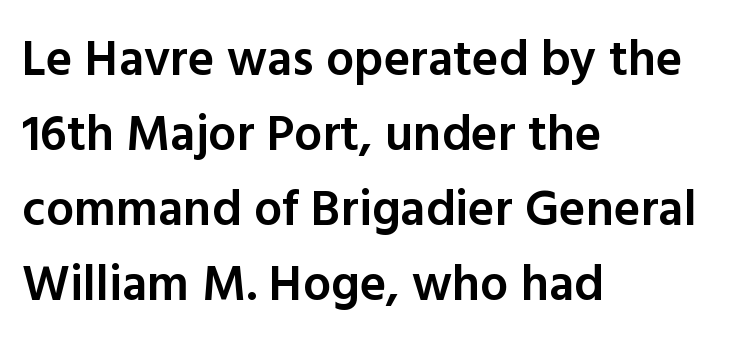
{"serif": "no", "italic": "no", "bold": "semi", "weight": "semibold", "width": "normal", "x_height": "medium", "monospaced": "no", "underline": "no", "align": "left", "line_spacing": "normal", "line_spacing_ratio": 1.5, "letter_spacing": "normal", "letter_spacing_em": 0.0, "glyph_px": 50}
